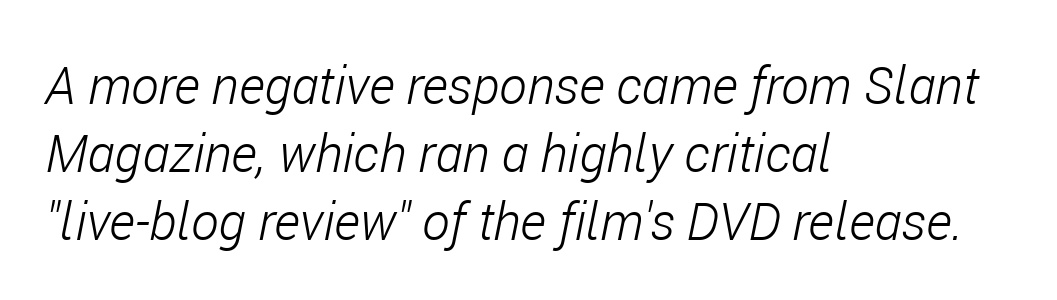
{"italic": "yes", "lean": "right", "slant_degrees": 11, "bold": "no", "weight": "light", "width": "condensed", "stroke_contrast": "low", "x_height": "medium", "monospaced": "no", "underline": "no", "align": "left", "line_spacing": "normal", "line_spacing_ratio": 1.31, "letter_spacing": "normal", "letter_spacing_em": 0.0, "glyph_px": 52}
